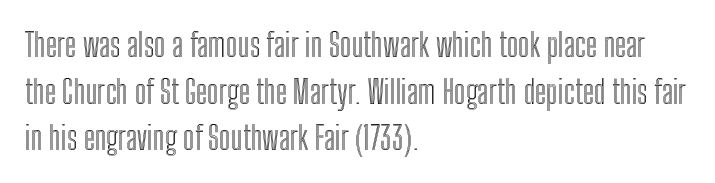
The image shows 32 px condensed type, upright; set left-aligned, normal line spacing (1.46x), normal letter spacing, not underlined; a medium x-height.
